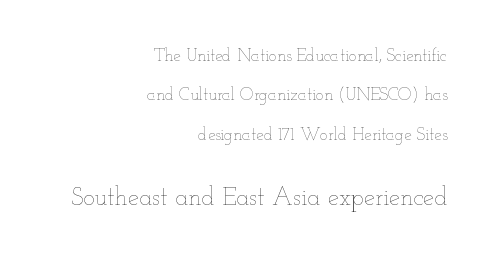
{"italic": "no", "bold": "no", "underline": "no", "align": "right", "line_spacing": "loose", "line_spacing_ratio": 2.32, "letter_spacing": "normal", "letter_spacing_em": 0.0, "larger_block": "second", "size_ratio": 1.47, "glyph_px": 25}
